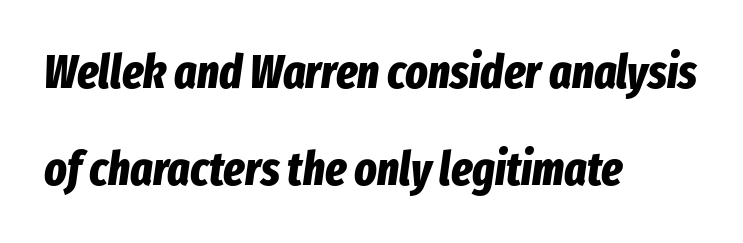
The image shows 47 px bold, condensed type, italic (leaning right); set left-aligned, loose line spacing (2.07x), normal letter spacing, not underlined; low stroke contrast and a medium x-height.
